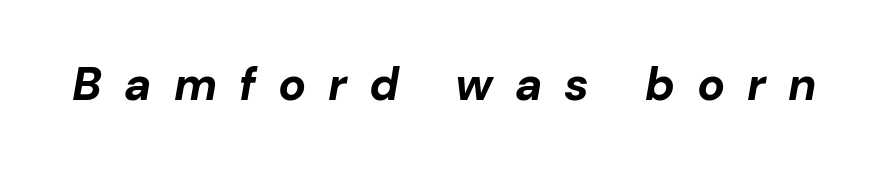
Q: Is the text bold? A: Yes.
Q: Is the text italic (slanted)? A: Yes, it leans right by about 10 degrees.
Q: Is the text underlined? A: No.
Q: Is the spacing between letters normal or unusually wide? A: Unusually wide.
Q: Width (condensed, normal, or wide)? A: Normal.
Q: Stroke contrast? A: Low.
Q: x-height? A: Medium.
Q: Monospaced? A: No.
